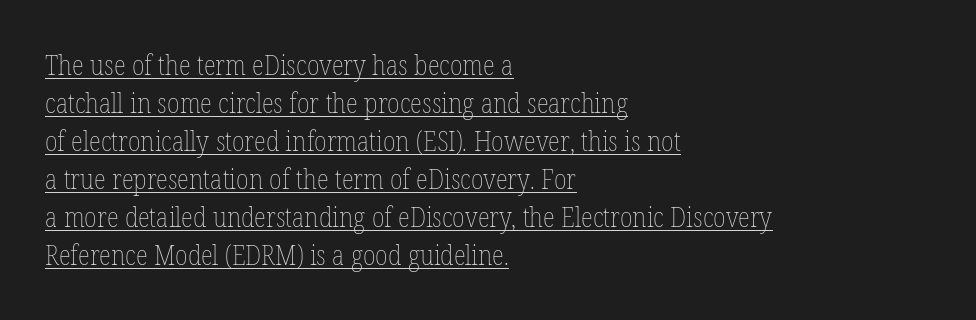
{"italic": "no", "bold": "no", "weight": "thin", "width": "condensed", "stroke_contrast": "low", "x_height": "medium", "monospaced": "no", "underline": "yes", "align": "left", "line_spacing": "normal", "line_spacing_ratio": 1.36, "letter_spacing": "normal", "letter_spacing_em": 0.0, "glyph_px": 28}
